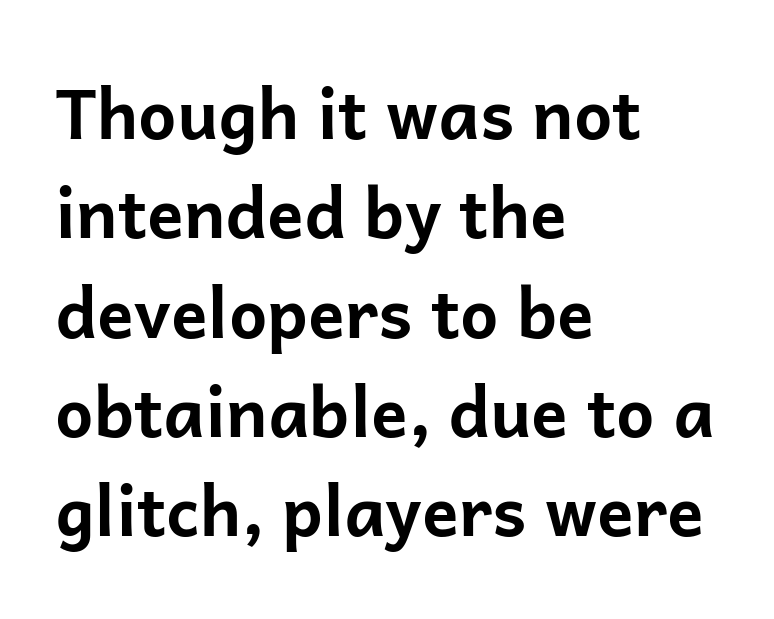
Q: Is the text bold? A: Yes.
Q: Is the text italic (slanted)? A: No, it is upright.
Q: Is the typeface a serif or a sans-serif typeface? A: Sans-serif.
Q: Is the text underlined? A: No.
Q: How is the paragraph aligned? A: Left-aligned.
Q: Is the spacing between letters normal or unusually wide? A: Normal.
Q: Is the spacing between lines tight, normal or loose? A: Normal.
Q: Width (condensed, normal, or wide)? A: Normal.
Q: Stroke contrast? A: Low.
Q: x-height? A: Medium.
Q: Monospaced? A: No.
